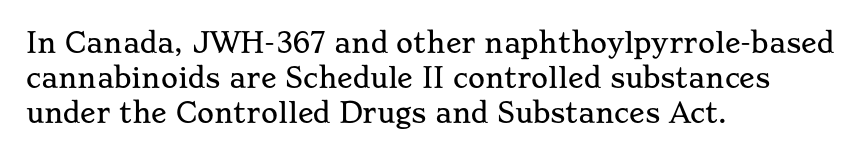
Q: Is the text italic (slanted)? A: No, it is upright.
Q: Is the text underlined? A: No.
Q: How is the paragraph aligned? A: Left-aligned.
Q: Is the spacing between letters normal or unusually wide? A: Normal.
Q: Is the spacing between lines tight, normal or loose? A: Normal.
